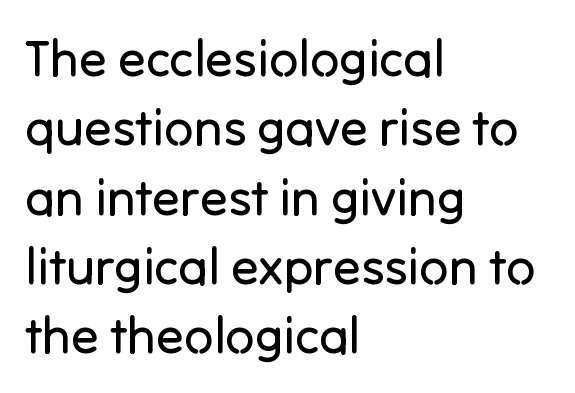
{"serif": "no", "italic": "no", "bold": "no", "weight": "regular", "width": "normal", "stroke_contrast": "low", "x_height": "medium", "monospaced": "no", "underline": "no", "align": "left", "line_spacing": "normal", "line_spacing_ratio": 1.36, "letter_spacing": "normal", "letter_spacing_em": 0.0, "glyph_px": 51}
